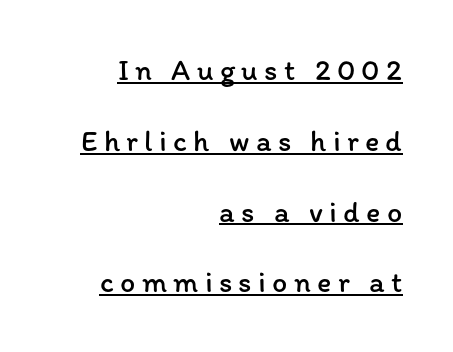
The image shows 30 px regular-weight type, upright; set right-aligned, loose line spacing (2.36x), unusually wide letter spacing (+0.21 em), underlined; low stroke contrast and a medium x-height.
